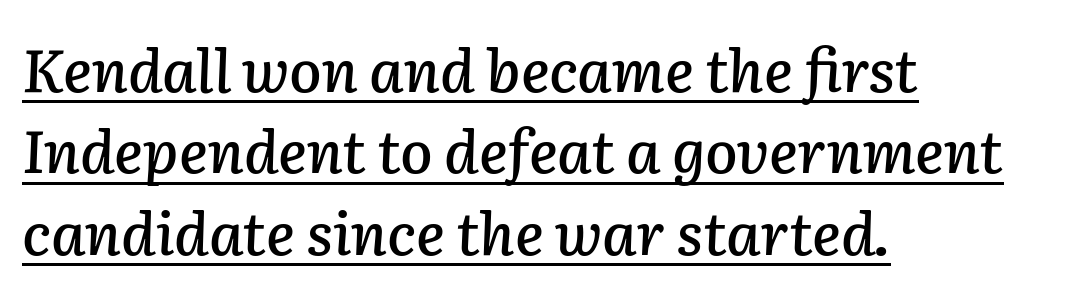
The image shows 59 px text type, italic (leaning right); set left-aligned, normal line spacing (1.38x), normal letter spacing, underlined; low stroke contrast and a medium x-height.
